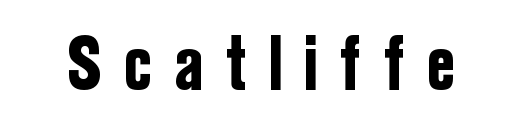
The image shows 78 px condensed sans-serif type, upright; set unusually wide letter spacing (+0.31 em), not underlined; low stroke contrast and a medium x-height.
